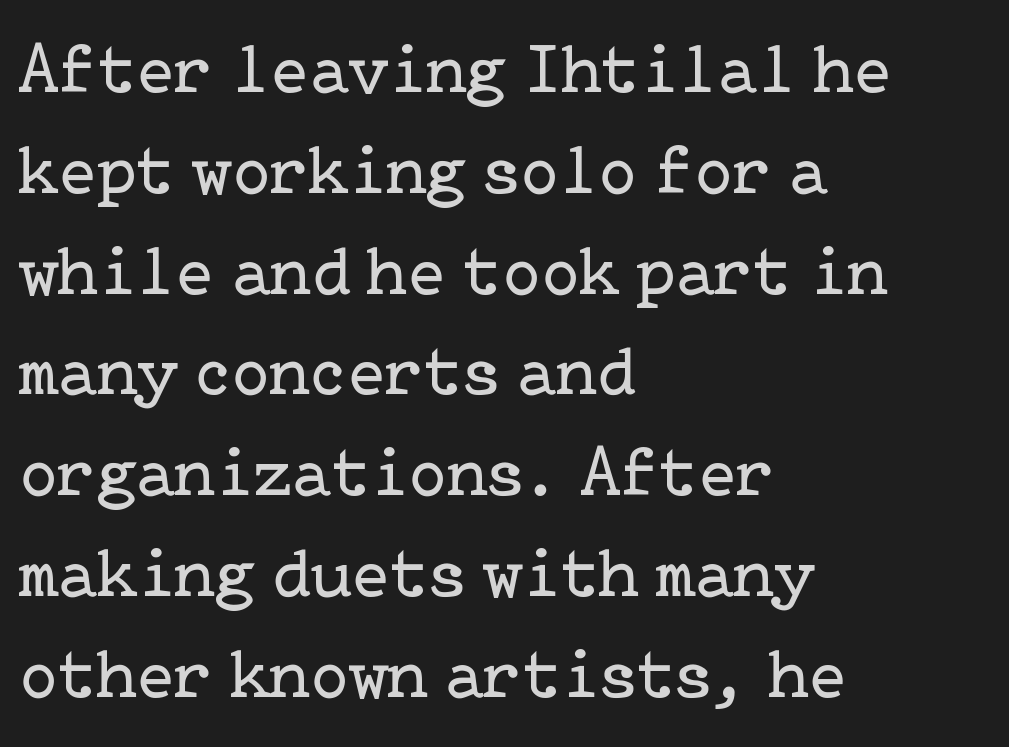
The lines are quadded left. The designer left line spacing at the default. Quick note: underline off. The type is set solid horizontally, with unmodified tracking. This is the regular roman posture of the typeface. This is not heavy type; no bold has been used.
